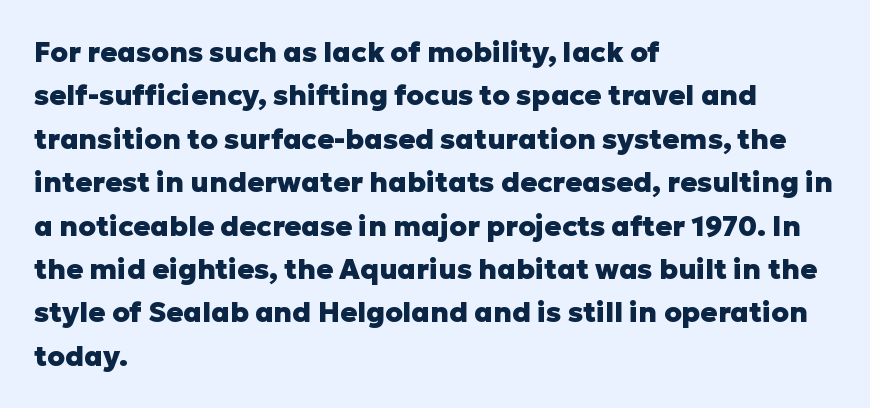
Q: Is the text bold? A: Yes.
Q: Is the text italic (slanted)? A: No, it is upright.
Q: Is the typeface a serif or a sans-serif typeface? A: Sans-serif.
Q: Is the text underlined? A: No.
Q: How is the paragraph aligned? A: Left-aligned.
Q: Is the spacing between letters normal or unusually wide? A: Normal.
Q: Is the spacing between lines tight, normal or loose? A: Normal.
Q: Width (condensed, normal, or wide)? A: Normal.
Q: Stroke contrast? A: Low.
Q: x-height? A: Medium.
Q: Monospaced? A: No.
